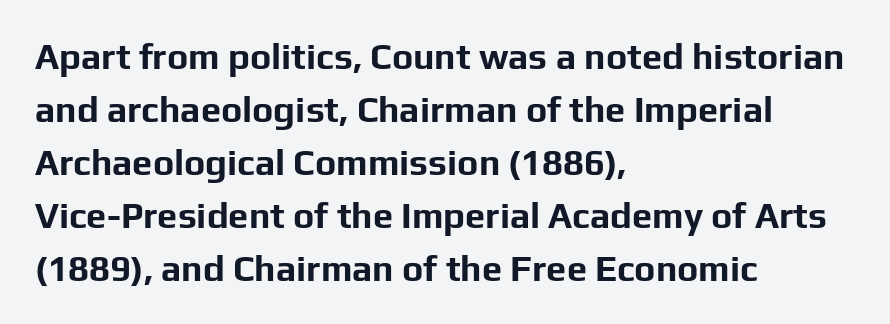
The image shows 36 px bold sans-serif type, upright; set left-aligned, normal line spacing (1.47x), normal letter spacing, not underlined; low stroke contrast and a medium x-height.
